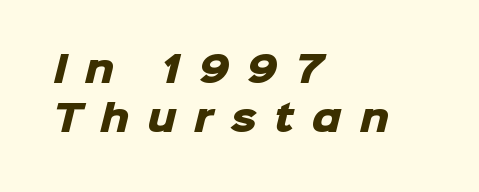
Q: Is the text bold? A: Yes.
Q: Is the typeface a serif or a sans-serif typeface? A: Sans-serif.
Q: Is the text underlined? A: No.
Q: How is the paragraph aligned? A: Left-aligned.
Q: Is the spacing between letters normal or unusually wide? A: Unusually wide.
Q: Is the spacing between lines tight, normal or loose? A: Normal.
Q: Width (condensed, normal, or wide)? A: Normal.
Q: Stroke contrast? A: Low.
Q: x-height? A: Medium.
Q: Monospaced? A: No.
